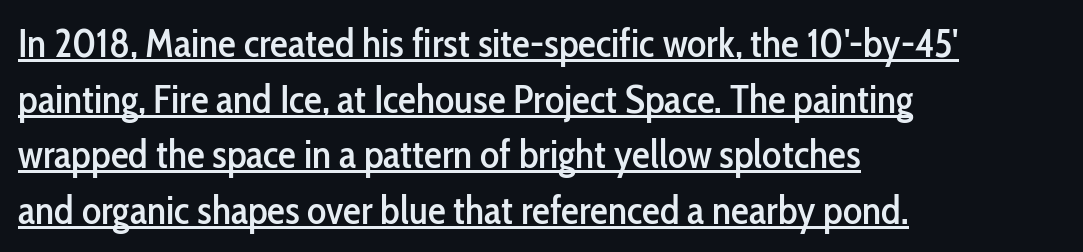
Q: Is the text italic (slanted)? A: No, it is upright.
Q: Is the typeface a serif or a sans-serif typeface? A: Sans-serif.
Q: Is the text underlined? A: Yes.
Q: How is the paragraph aligned? A: Left-aligned.
Q: Is the spacing between letters normal or unusually wide? A: Normal.
Q: Is the spacing between lines tight, normal or loose? A: Normal.
Q: Width (condensed, normal, or wide)? A: Condensed.
Q: Stroke contrast? A: Low.
Q: x-height? A: Medium.
Q: Monospaced? A: No.
